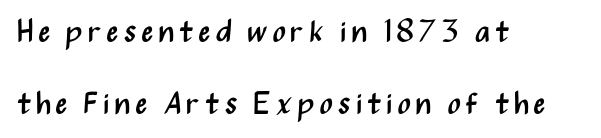
{"serif": "no", "italic": "no", "bold": "no", "weight": "regular", "width": "condensed", "stroke_contrast": "medium", "x_height": "medium", "monospaced": "no", "underline": "no", "align": "left", "line_spacing": "loose", "line_spacing_ratio": 2.31, "glyph_px": 31}
